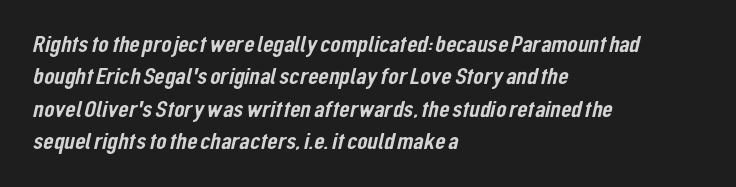
The image shows 24 px text type; set left-aligned, normal line spacing (1.35x), normal letter spacing, not underlined.
